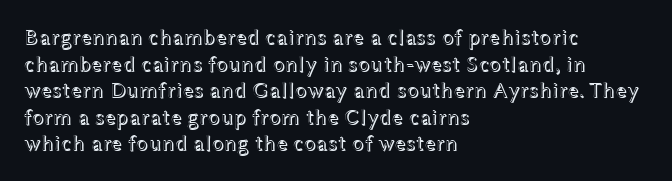
The image shows 22 px text type, upright; set left-aligned, line spacing 1.21x, normal letter spacing, not underlined.
